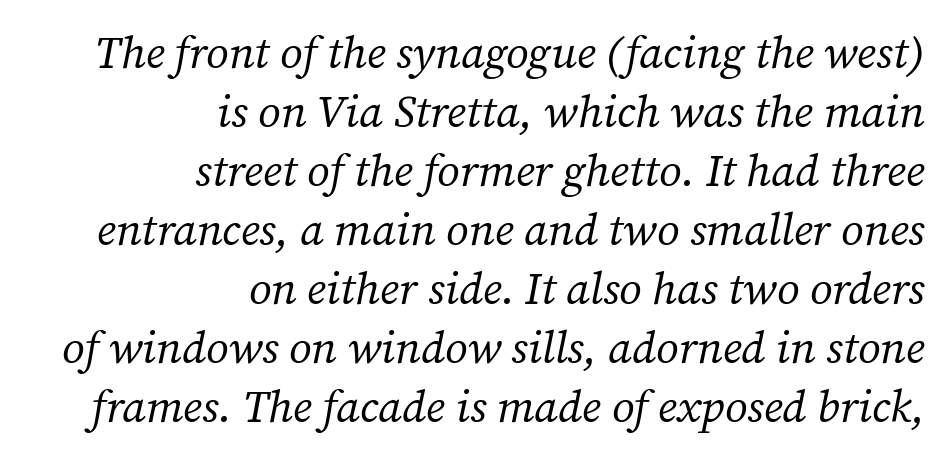
Q: Is the text bold? A: No.
Q: Is the text italic (slanted)? A: Yes, it leans right by about 12 degrees.
Q: Is the typeface a serif or a sans-serif typeface? A: Serif.
Q: Is the text underlined? A: No.
Q: How is the paragraph aligned? A: Right-aligned.
Q: Is the spacing between letters normal or unusually wide? A: Normal.
Q: Is the spacing between lines tight, normal or loose? A: Normal.
Q: Width (condensed, normal, or wide)? A: Normal.
Q: Stroke contrast? A: Medium.
Q: x-height? A: Medium.
Q: Monospaced? A: No.
